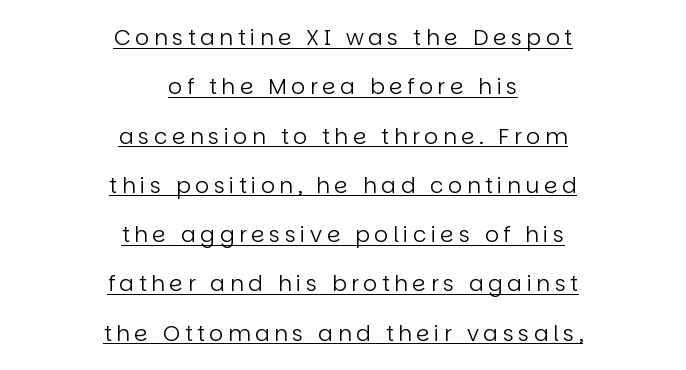
Q: Is the text bold? A: No.
Q: Is the text italic (slanted)? A: No, it is upright.
Q: Is the text underlined? A: Yes.
Q: How is the paragraph aligned? A: Centered.
Q: Is the spacing between letters normal or unusually wide? A: Unusually wide.
Q: Is the spacing between lines tight, normal or loose? A: Loose.
